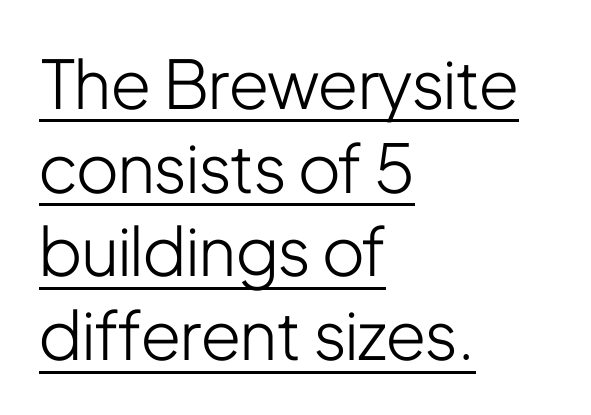
All the whitespace from short lines collects on the right. The lettering is marked with a stroke running underneath it. Notice how the stems are strictly vertical — no italics here. Line spacing here is normal. Do the characters align in a grid? No, the font is proportional. Grotesque or geometric, the face here clearly has no serifs.
